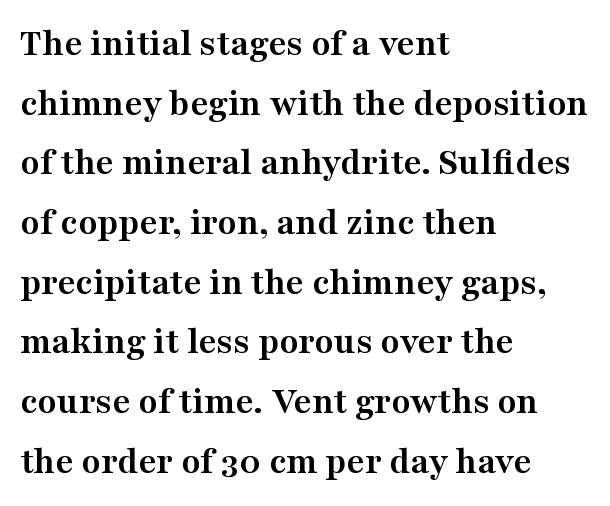
{"serif": "yes", "italic": "no", "bold": "yes", "weight": "semibold", "width": "wide", "stroke_contrast": "medium", "x_height": "medium", "monospaced": "no", "underline": "no", "align": "left", "line_spacing": "normal", "line_spacing_ratio": 1.53, "letter_spacing": "normal", "letter_spacing_em": 0.0, "glyph_px": 39}
